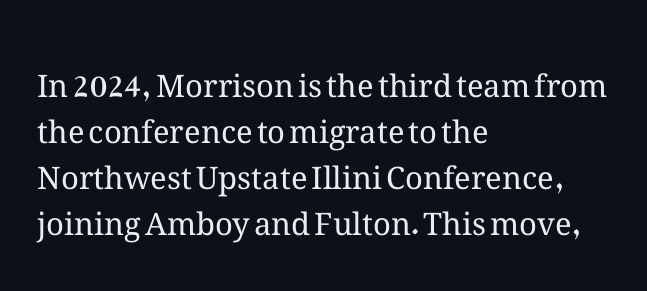
Regular leading. These lines are rendered in a variable-pitch font. Decoration check: the copy has no underline. The paragraph shown leans on its left margin. This rendering leaves character spacing at its baseline value. Posture: vertical.
